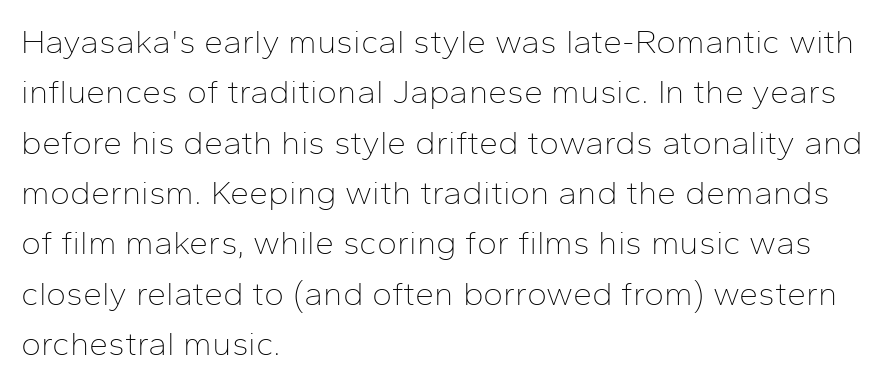
{"serif": "no", "italic": "no", "bold": "no", "weight": "thin", "width": "normal", "stroke_contrast": "low", "x_height": "medium", "monospaced": "no", "underline": "no", "align": "left", "line_spacing": "normal", "line_spacing_ratio": 1.48, "letter_spacing": "normal", "letter_spacing_em": 0.0, "glyph_px": 34}
